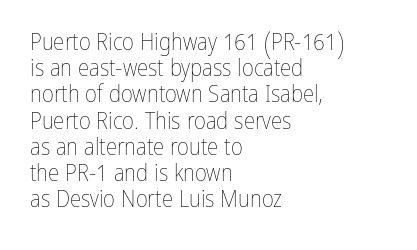
Q: Is the text bold? A: No.
Q: Is the text italic (slanted)? A: No, it is upright.
Q: Is the text underlined? A: No.
Q: How is the paragraph aligned? A: Left-aligned.
Q: Is the spacing between letters normal or unusually wide? A: Normal.
Q: Is the spacing between lines tight, normal or loose? A: Tight.
